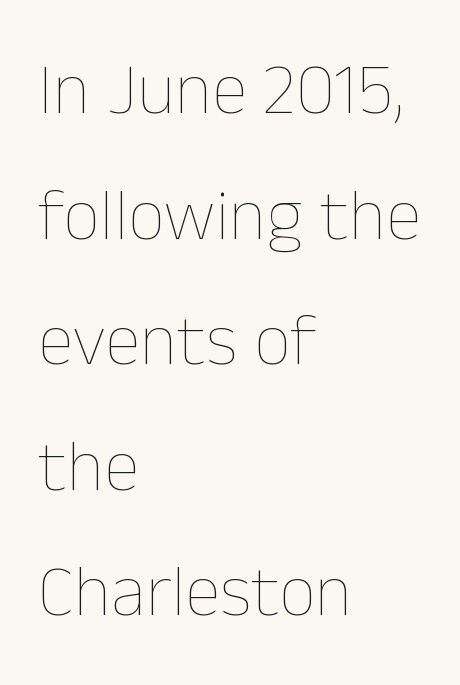
The image shows 73 px thin type, upright; set left-aligned, line spacing 1.72x, normal letter spacing, not underlined; low stroke contrast and a medium x-height.
